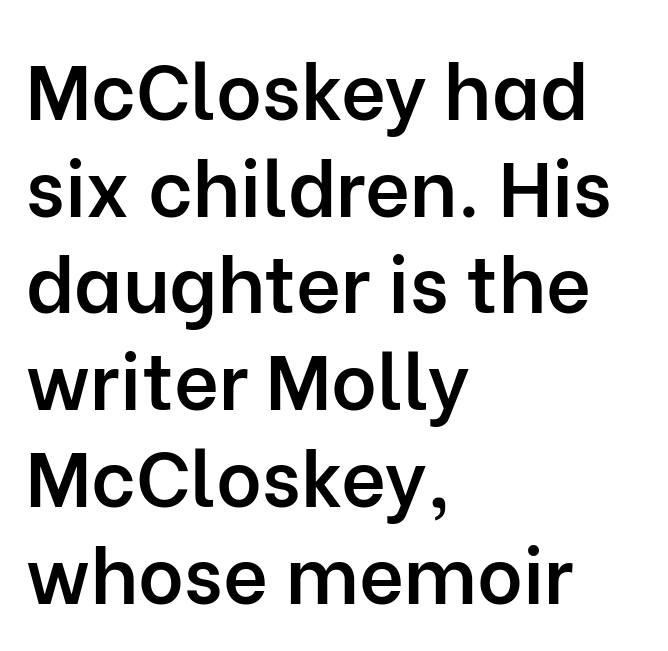
Q: Is the text bold? A: Semi-bold.
Q: Is the text italic (slanted)? A: No, it is upright.
Q: Is the typeface a serif or a sans-serif typeface? A: Sans-serif.
Q: Is the text underlined? A: No.
Q: How is the paragraph aligned? A: Left-aligned.
Q: Is the spacing between letters normal or unusually wide? A: Normal.
Q: Width (condensed, normal, or wide)? A: Normal.
Q: Stroke contrast? A: Low.
Q: x-height? A: Medium.
Q: Monospaced? A: No.
